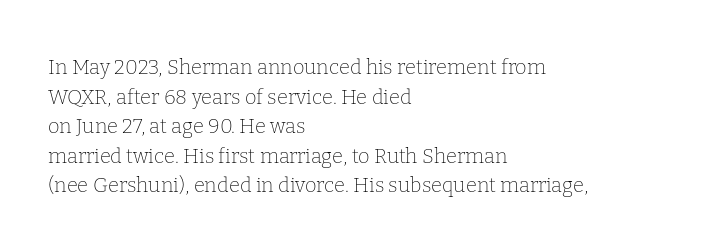
Compared with a typical body face, this is equally light or lighter still. The line texture is even and compact thanks to regular tracking. The space directly below the letters is spotless. Nope, not italic — everything's standing straight.
